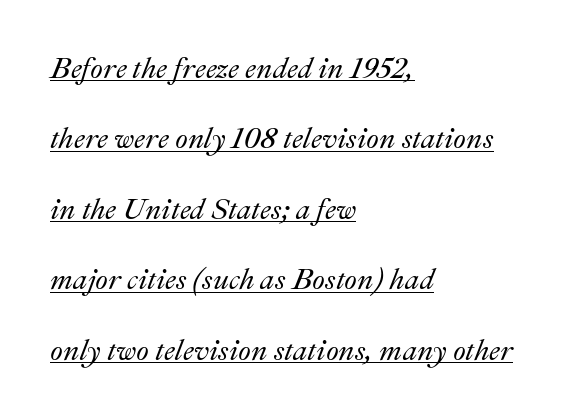
Q: Is the text italic (slanted)? A: Yes, it leans right by about 22 degrees.
Q: Is the text underlined? A: Yes.
Q: How is the paragraph aligned? A: Left-aligned.
Q: Is the spacing between letters normal or unusually wide? A: Normal.
Q: Is the spacing between lines tight, normal or loose? A: Loose.
Q: Width (condensed, normal, or wide)? A: Normal.
Q: Stroke contrast? A: Medium.
Q: x-height? A: Small.
Q: Monospaced? A: No.
